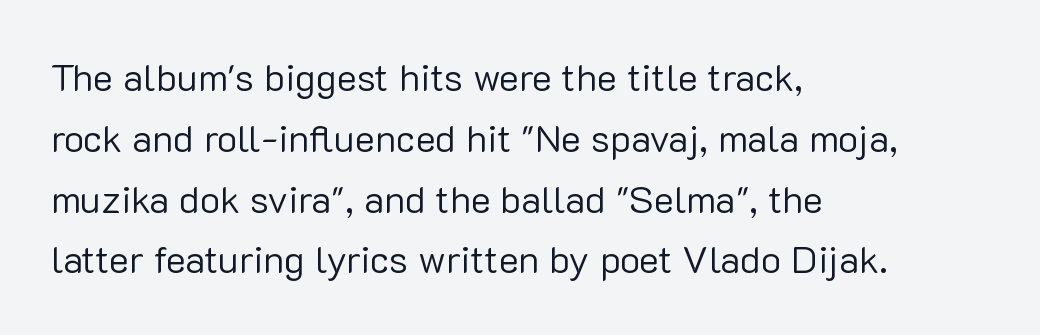
Q: Is the text bold? A: No.
Q: Is the text italic (slanted)? A: No, it is upright.
Q: Is the typeface a serif or a sans-serif typeface? A: Sans-serif.
Q: Is the text underlined? A: No.
Q: How is the paragraph aligned? A: Left-aligned.
Q: Is the spacing between letters normal or unusually wide? A: Normal.
Q: Is the spacing between lines tight, normal or loose? A: Normal.
Q: Width (condensed, normal, or wide)? A: Normal.
Q: Stroke contrast? A: Low.
Q: x-height? A: Medium.
Q: Monospaced? A: No.
